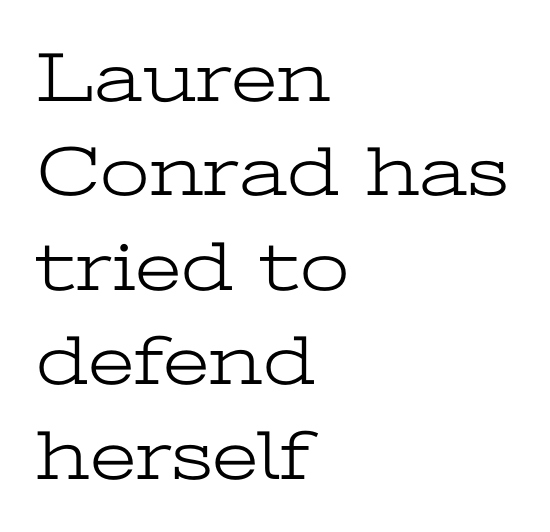
Q: Is the text bold? A: No.
Q: Is the text italic (slanted)? A: No, it is upright.
Q: Is the typeface a serif or a sans-serif typeface? A: Serif.
Q: Is the text underlined? A: No.
Q: How is the paragraph aligned? A: Left-aligned.
Q: Is the spacing between letters normal or unusually wide? A: Normal.
Q: Is the spacing between lines tight, normal or loose? A: Normal.
Q: Width (condensed, normal, or wide)? A: Wide.
Q: Stroke contrast? A: Low.
Q: x-height? A: Medium.
Q: Monospaced? A: No.
